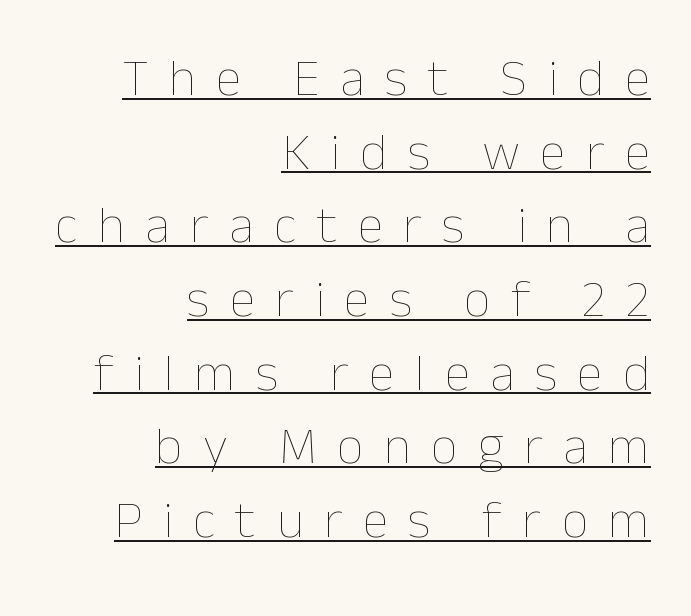
Loose tracking; the words dissolve into strings of separated letters. These glyphs show unthickened strokes, regular width or finer. You can see a thin bar hugging the bottom of the glyphs. Characters remain perfectly vertical along every line. These lines are rendered in a variable-pitch font. All the whitespace from short lines collects on the left.
